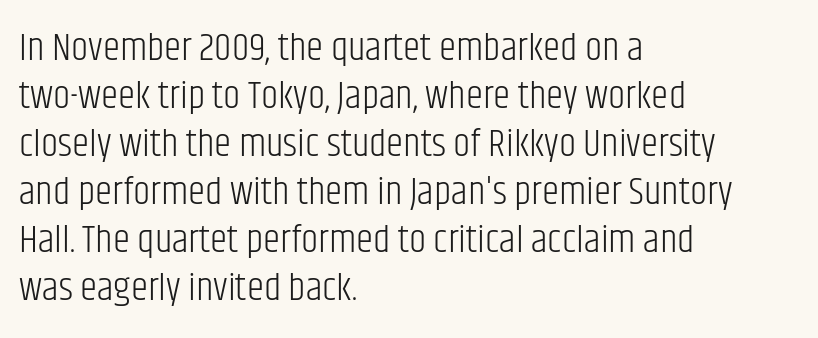
{"serif": "no", "italic": "no", "bold": "no", "weight": "light", "width": "condensed", "stroke_contrast": "low", "x_height": "large", "monospaced": "no", "underline": "no", "align": "left", "line_spacing_ratio": 1.23, "letter_spacing": "normal", "letter_spacing_em": 0.0, "glyph_px": 39}
